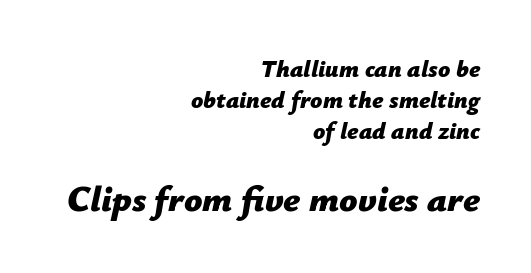
Line spacing here is normal. The gaps between neighbouring characters are ordinary and unremarkable. Here the second block reads like a headline and the first like body copy. Layout note: lines flush right. Strong, thick strokes mark this as bold type.
